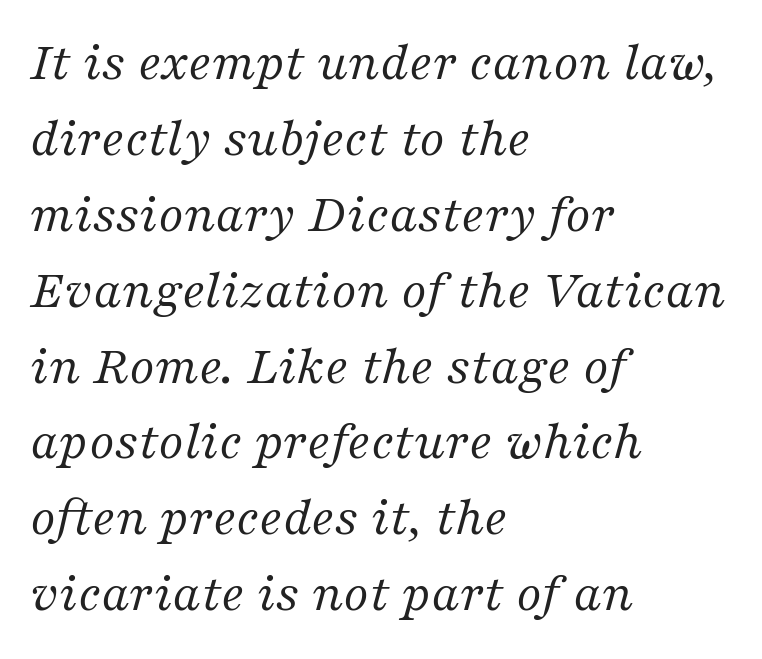
Standard letterfit; no display-style spreading of the glyphs. The passage shown is typed in a proportional face where columns would drift. Classification — serif. Does the lettering tilt? It does — this is italic. No word sits above an underline. This block has exactly the height ordinary leading produces.
